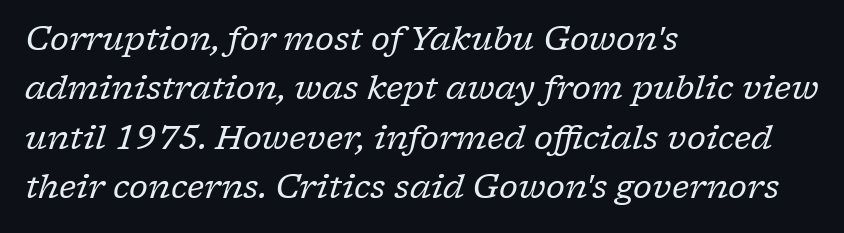
Q: Is the text bold? A: No.
Q: Is the text italic (slanted)? A: Yes, it leans right by about 17 degrees.
Q: Is the typeface a serif or a sans-serif typeface? A: Serif.
Q: Is the text underlined? A: No.
Q: How is the paragraph aligned? A: Left-aligned.
Q: Is the spacing between letters normal or unusually wide? A: Normal.
Q: Is the spacing between lines tight, normal or loose? A: Normal.
Q: Width (condensed, normal, or wide)? A: Normal.
Q: Stroke contrast? A: Low.
Q: x-height? A: Medium.
Q: Monospaced? A: No.
